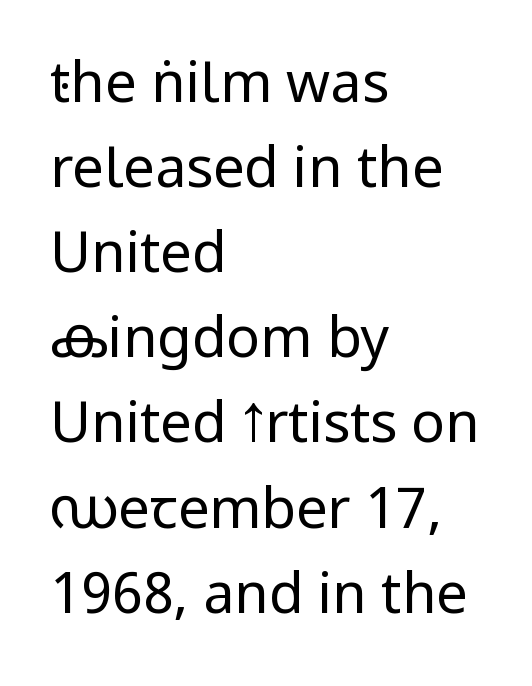
Q: Is the text bold? A: No.
Q: Is the text italic (slanted)? A: No, it is upright.
Q: Is the typeface a serif or a sans-serif typeface? A: Sans-serif.
Q: Is the text underlined? A: No.
Q: How is the paragraph aligned? A: Left-aligned.
Q: Is the spacing between letters normal or unusually wide? A: Normal.
Q: Is the spacing between lines tight, normal or loose? A: Normal.
Q: Width (condensed, normal, or wide)? A: Condensed.
Q: Stroke contrast? A: Low.
